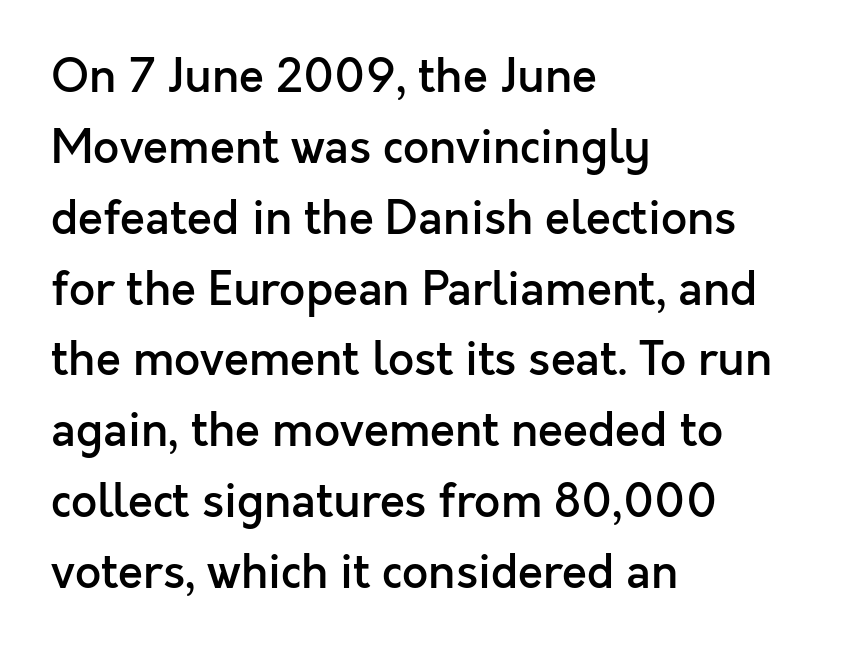
Between one letter and the next there's only the usual sliver of space. Note: no serifs on the glyphs. This rendering features lettering with no underline. What's the leading like? Ordinary, nothing unusual.
